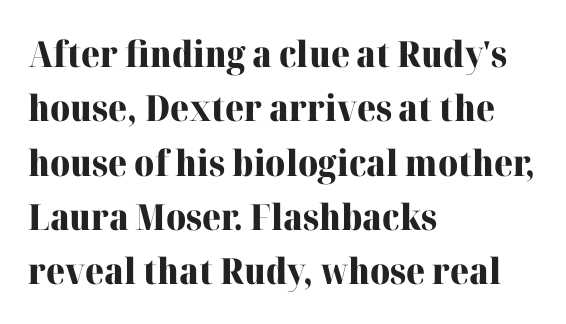
The image shows 36 px heavy serif type, upright; set left-aligned, normal line spacing (1.51x), normal letter spacing, not underlined; high stroke contrast and a medium x-height.
